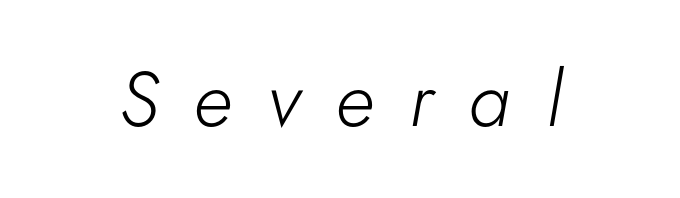
{"italic": "yes", "lean": "right", "slant_degrees": 5, "bold": "no", "weight": "light", "width": "normal", "stroke_contrast": "low", "x_height": "small", "monospaced": "no", "underline": "no", "align": "center", "letter_spacing": "wide", "letter_spacing_em": 0.46, "glyph_px": 77}
